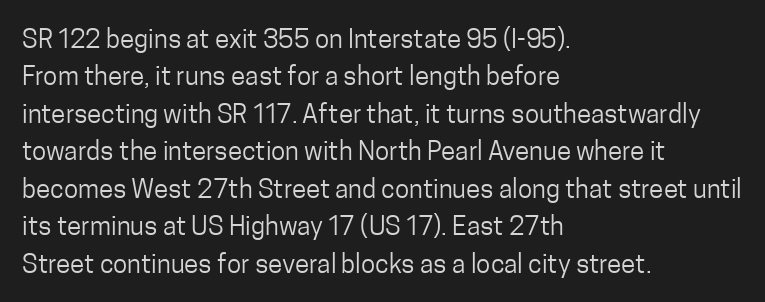
Is the letter spacing exaggerated? No — it looks like the ordinary default. This block has exactly the height ordinary leading produces. This is the regular roman posture of the typeface. Weight: not bold — regular or lighter.
